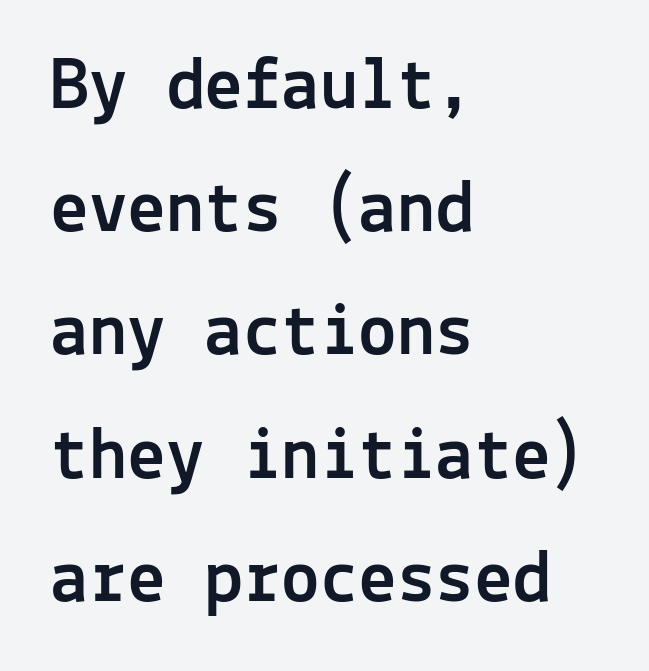
Q: Is the text italic (slanted)? A: No, it is upright.
Q: Is the typeface a serif or a sans-serif typeface? A: Sans-serif.
Q: Is the text underlined? A: No.
Q: How is the paragraph aligned? A: Left-aligned.
Q: Is the spacing between letters normal or unusually wide? A: Normal.
Q: Is the spacing between lines tight, normal or loose? A: Normal.
Q: Width (condensed, normal, or wide)? A: Normal.
Q: x-height? A: Medium.
Q: Monospaced? A: Yes.
